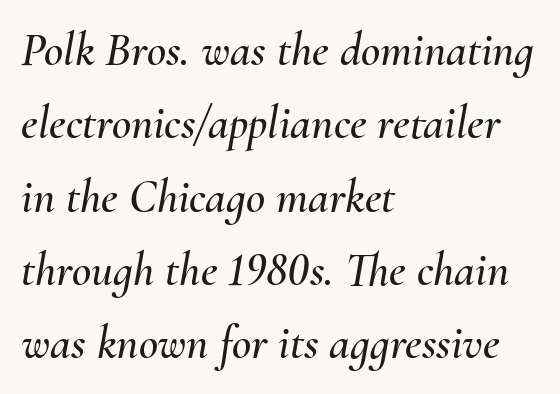
The image shows 47 px text type, italic (leaning right); set left-aligned, normal line spacing (1.56x), normal letter spacing, not underlined; medium stroke contrast and a small x-height.
